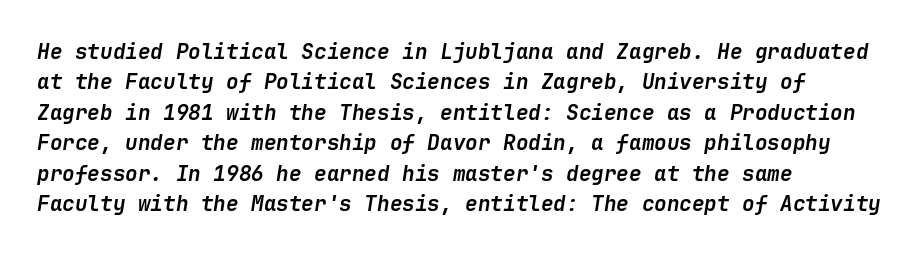
The image shows 21 px bold type, italic (leaning right); set left-aligned, normal line spacing (1.45x), normal letter spacing, not underlined.
